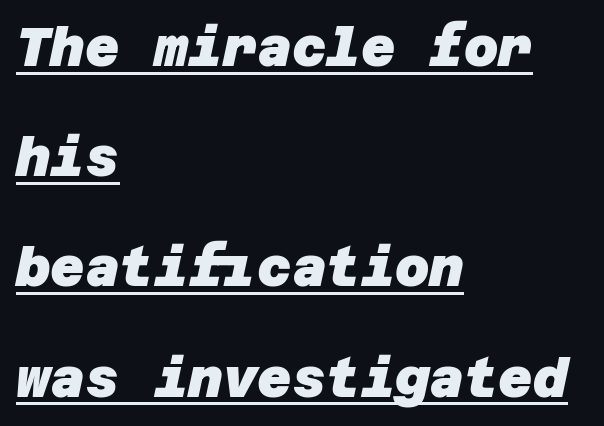
The image shows 53 px heavy sans-serif type; set left-aligned, loose line spacing (2.08x), normal letter spacing, underlined; low stroke contrast and a large x-height.
